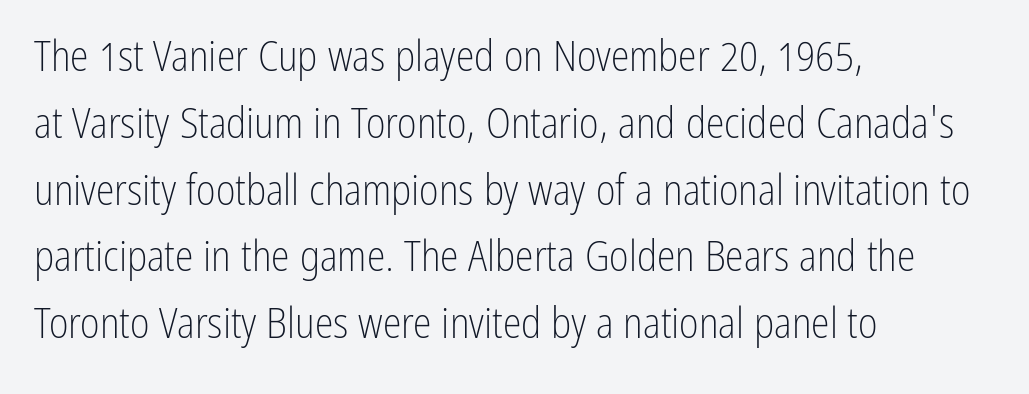
{"serif": "no", "italic": "no", "bold": "no", "weight": "light", "width": "condensed", "stroke_contrast": "low", "x_height": "medium", "monospaced": "no", "underline": "no", "align": "left", "line_spacing": "normal", "line_spacing_ratio": 1.59, "letter_spacing": "normal", "letter_spacing_em": 0.0, "glyph_px": 42}
